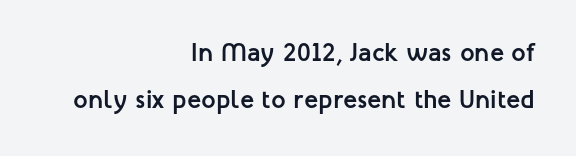
{"italic": "no", "bold": "yes", "underline": "no", "align": "right", "line_spacing_ratio": 1.79, "letter_spacing": "normal", "letter_spacing_em": 0.0, "glyph_px": 26}
